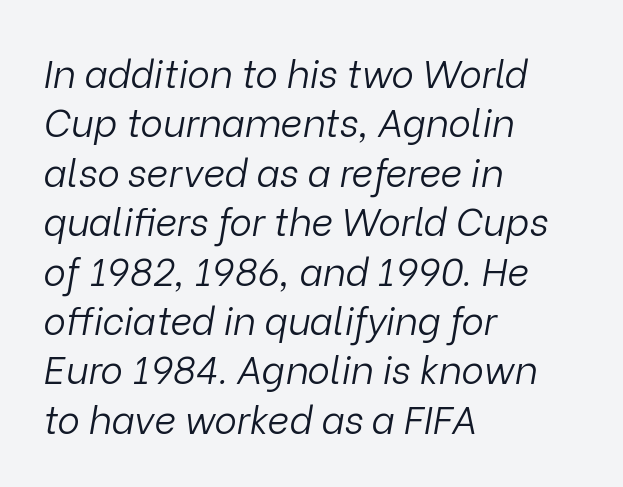
Q: Is the text bold? A: No.
Q: Is the text italic (slanted)? A: Yes, it leans right by about 9 degrees.
Q: Is the text underlined? A: No.
Q: How is the paragraph aligned? A: Left-aligned.
Q: Is the spacing between letters normal or unusually wide? A: Normal.
Q: Is the spacing between lines tight, normal or loose? A: Normal.
Q: Width (condensed, normal, or wide)? A: Normal.
Q: Stroke contrast? A: Low.
Q: x-height? A: Medium.
Q: Monospaced? A: No.
